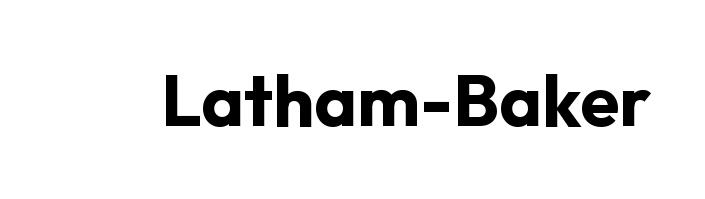
The image shows 72 px bold sans-serif type, upright; set normal letter spacing, not underlined; low stroke contrast and a medium x-height.
